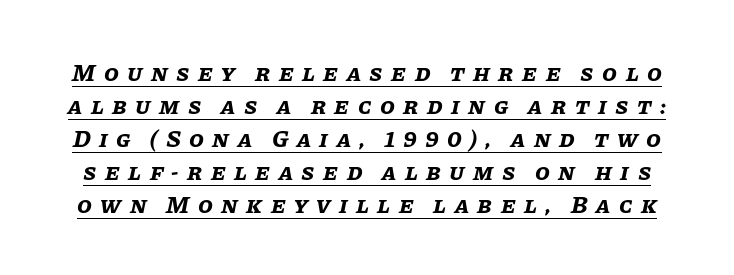
The lettering tilts uniformly, giving the passage an italic look. How are the letters spaced? Widely, with obvious added tracking. Honestly, the underline is the first thing you notice here. The leading is moderate, giving the passage an even texture.
